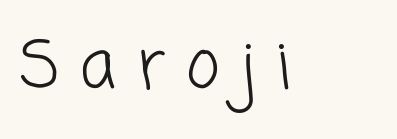
The image shows 65 px light sans-serif type; set unusually wide letter spacing (+0.32 em), not underlined; low stroke contrast and a medium x-height.
